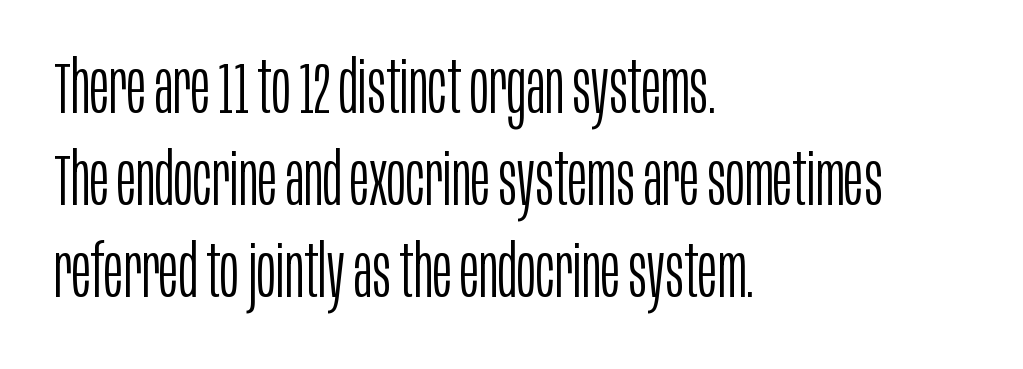
Stroke mass is kept to a normal reading level or below. The type is set solid horizontally, with unmodified tracking. All the whitespace from short lines collects on the right. Evenly set lines give the paragraph a standard silhouette.
